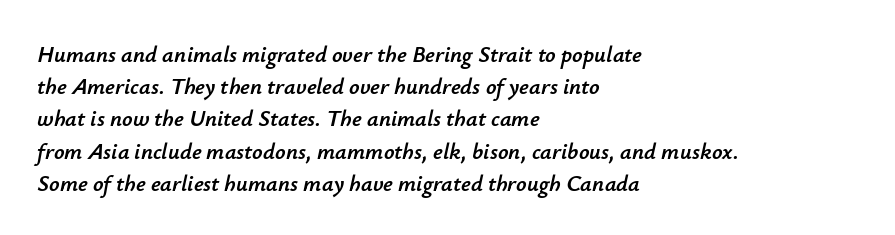
The image shows 23 px text type, italic (leaning right); set left-aligned, normal line spacing (1.4x), normal letter spacing, not underlined.
